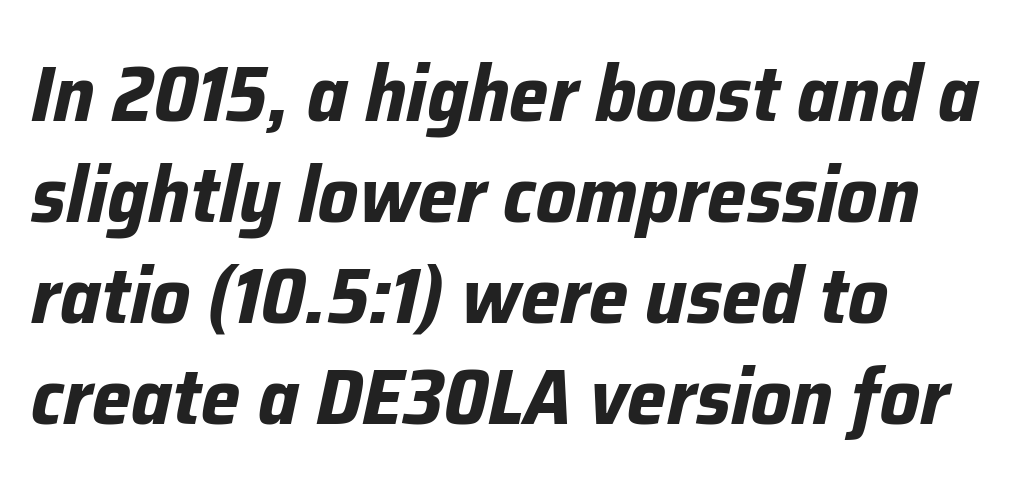
{"italic": "yes", "lean": "right", "slant_degrees": 12, "bold": "yes", "weight": "bold", "width": "normal", "stroke_contrast": "low", "x_height": "medium", "monospaced": "no", "underline": "no", "align": "left", "line_spacing": "normal", "line_spacing_ratio": 1.28, "letter_spacing": "normal", "letter_spacing_em": 0.0, "glyph_px": 79}
